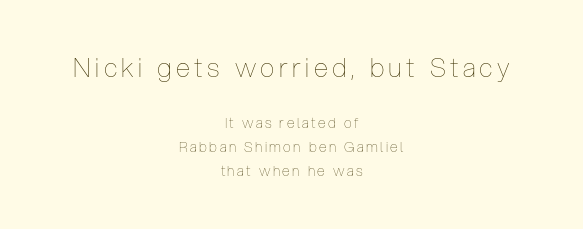
Q: Is the text bold? A: No.
Q: Is the text italic (slanted)? A: No, it is upright.
Q: Is the text underlined? A: No.
Q: How is the paragraph aligned? A: Centered.
Q: Is the spacing between lines tight, normal or loose? A: Normal.
Q: Which block of text is set in a larger size, the first (top) or the second (bottom)? A: The first (top) one.
